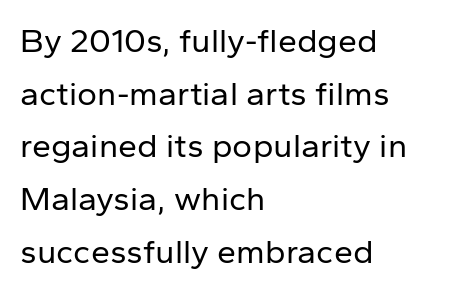
{"serif": "no", "italic": "no", "bold": "no", "weight": "regular", "width": "normal", "stroke_contrast": "low", "x_height": "medium", "monospaced": "no", "underline": "no", "align": "left", "line_spacing": "normal", "line_spacing_ratio": 1.55, "letter_spacing": "normal", "letter_spacing_em": 0.0, "glyph_px": 34}
